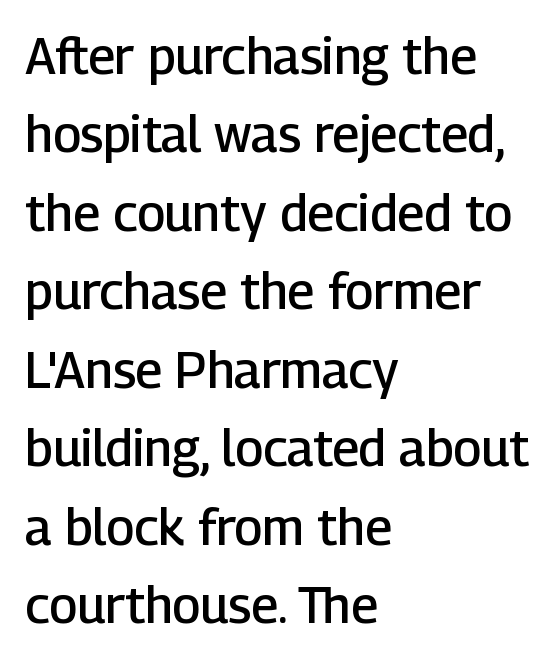
The image shows 50 px semibold sans-serif type, upright; set left-aligned, normal line spacing (1.57x), normal letter spacing, not underlined; low stroke contrast and a medium x-height.
